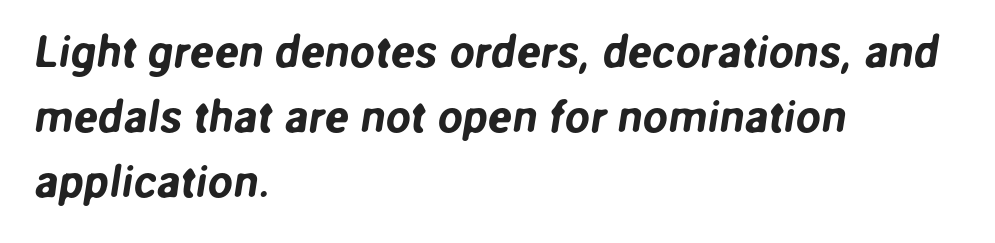
{"serif": "no", "width": "normal", "stroke_contrast": "low", "x_height": "medium", "monospaced": "no", "underline": "no", "align": "left", "line_spacing": "normal", "line_spacing_ratio": 1.45, "letter_spacing": "normal", "letter_spacing_em": 0.0, "glyph_px": 45}
